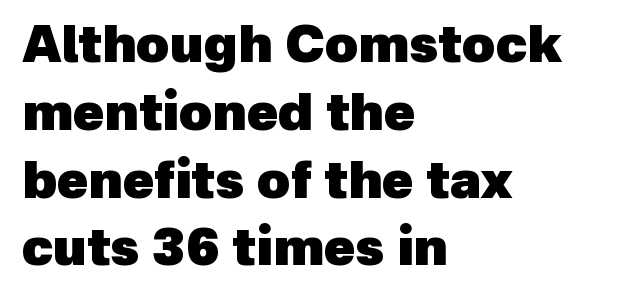
The image shows 51 px heavy sans-serif type; set left-aligned, normal line spacing (1.33x), normal letter spacing, not underlined; a medium x-height.
